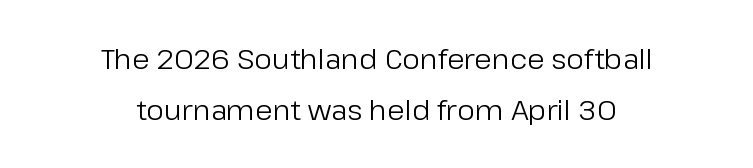
Q: Is the text bold? A: No.
Q: Is the text italic (slanted)? A: No, it is upright.
Q: Is the typeface a serif or a sans-serif typeface? A: Sans-serif.
Q: Is the text underlined? A: No.
Q: How is the paragraph aligned? A: Centered.
Q: Is the spacing between letters normal or unusually wide? A: Normal.
Q: Width (condensed, normal, or wide)? A: Normal.
Q: Stroke contrast? A: Low.
Q: x-height? A: Medium.
Q: Monospaced? A: No.
